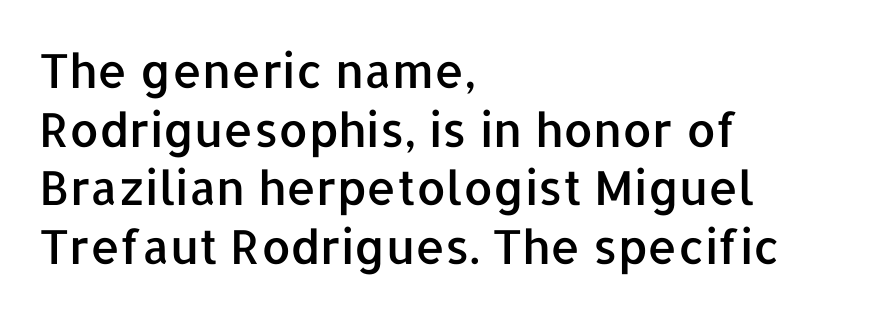
Q: Is the text italic (slanted)? A: No, it is upright.
Q: Is the typeface a serif or a sans-serif typeface? A: Sans-serif.
Q: Is the text underlined? A: No.
Q: How is the paragraph aligned? A: Left-aligned.
Q: Is the spacing between letters normal or unusually wide? A: Normal.
Q: Is the spacing between lines tight, normal or loose? A: Normal.
Q: Width (condensed, normal, or wide)? A: Normal.
Q: Stroke contrast? A: Low.
Q: x-height? A: Medium.
Q: Monospaced? A: No.
